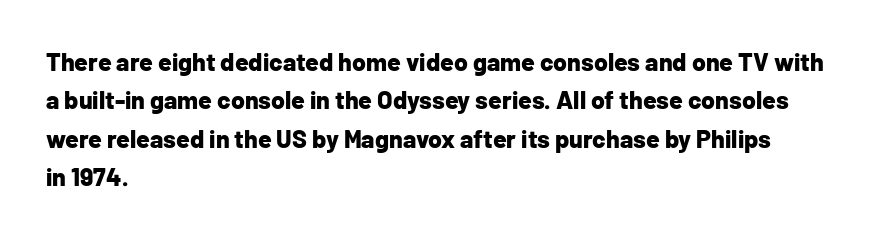
Here the glyphs are tracked normally, forming tight word shapes. Does the weight exceed regular? Yes, all the way to bold. The text block is weighted toward the left margin, trailing off unevenly rightward. Style check: upright. Notice how descenders clear the ascenders below comfortably — that's standard leading. Glance below the letters and you will spot only blank space.
